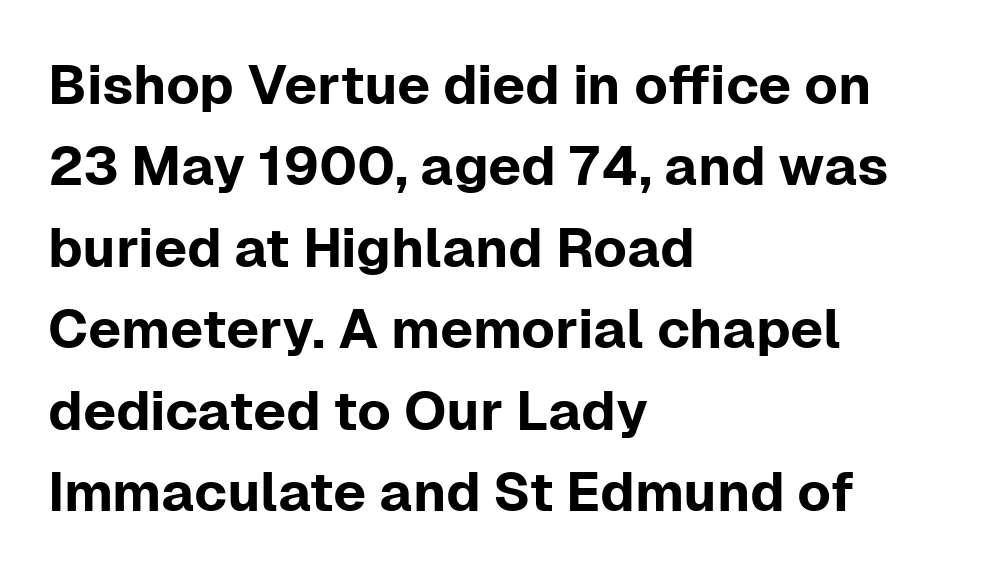
The image shows 55 px sans-serif type, upright; set left-aligned, normal line spacing (1.48x), normal letter spacing, not underlined; low stroke contrast and a medium x-height.
